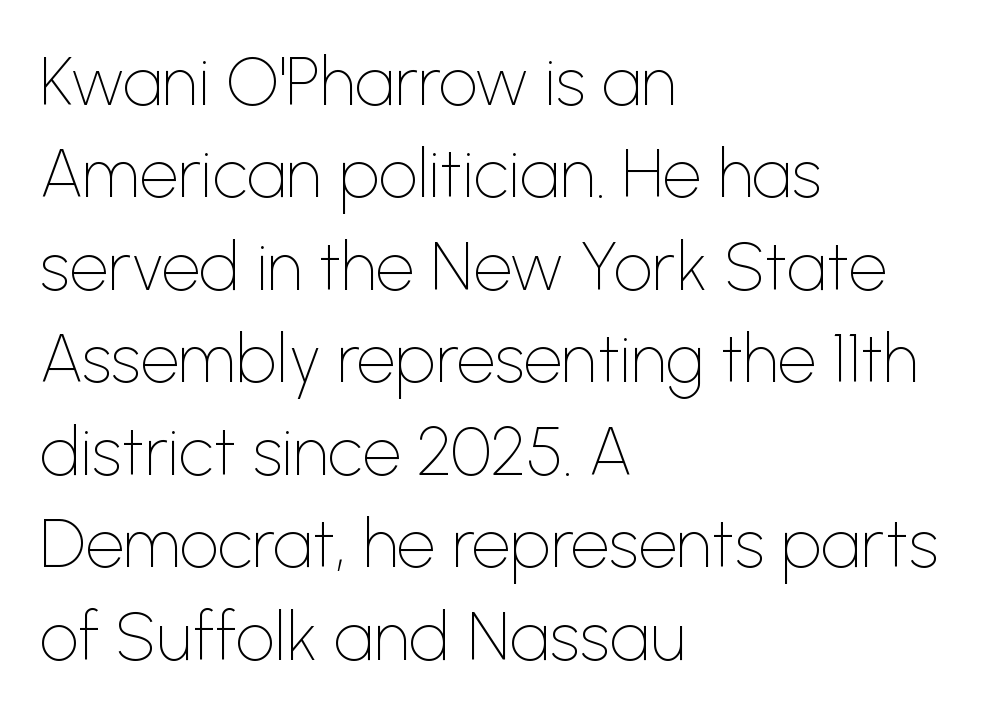
Think standard paragraph weight, or any step lighter than that. The words here are not underlined. Regarding serifs, this sample does without them. Quick note: not italic, upright.
